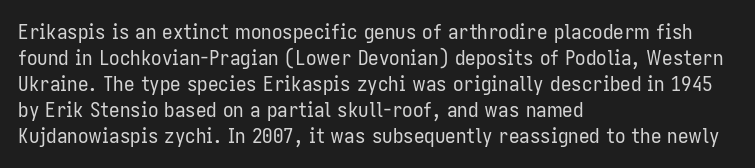
The image shows 21 px text type, upright; set left-aligned, line spacing 1.24x, normal letter spacing, not underlined.
